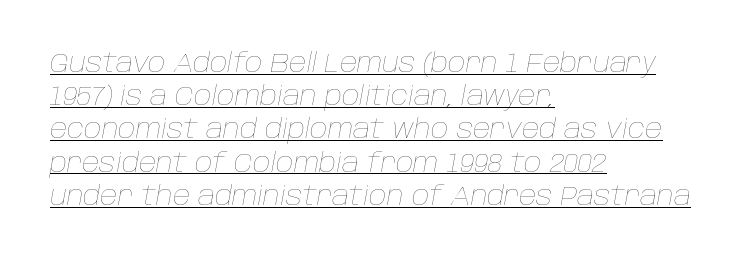
Q: Is the text bold? A: No.
Q: Is the text italic (slanted)? A: Yes, it leans right by about 10 degrees.
Q: Is the text underlined? A: Yes.
Q: How is the paragraph aligned? A: Left-aligned.
Q: Is the spacing between letters normal or unusually wide? A: Normal.
